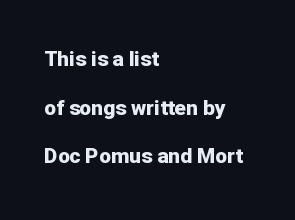
{"italic": "no", "bold": "yes", "underline": "no", "align": "left", "line_spacing": "loose", "line_spacing_ratio": 2.32, "letter_spacing": "normal", "letter_spacing_em": 0.0, "glyph_px": 21}
